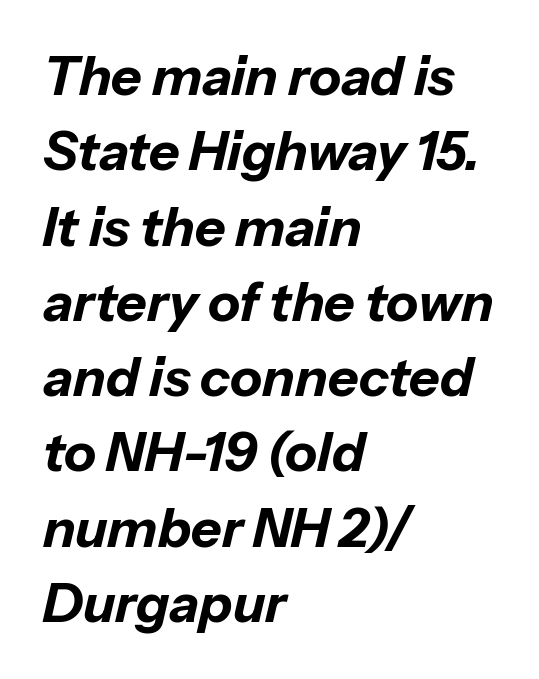
Q: Is the text bold? A: Yes.
Q: Is the text italic (slanted)? A: Yes, it leans right by about 13 degrees.
Q: Is the text underlined? A: No.
Q: How is the paragraph aligned? A: Left-aligned.
Q: Is the spacing between letters normal or unusually wide? A: Normal.
Q: Is the spacing between lines tight, normal or loose? A: Normal.
Q: Width (condensed, normal, or wide)? A: Normal.
Q: Stroke contrast? A: Low.
Q: x-height? A: Medium.
Q: Monospaced? A: No.
